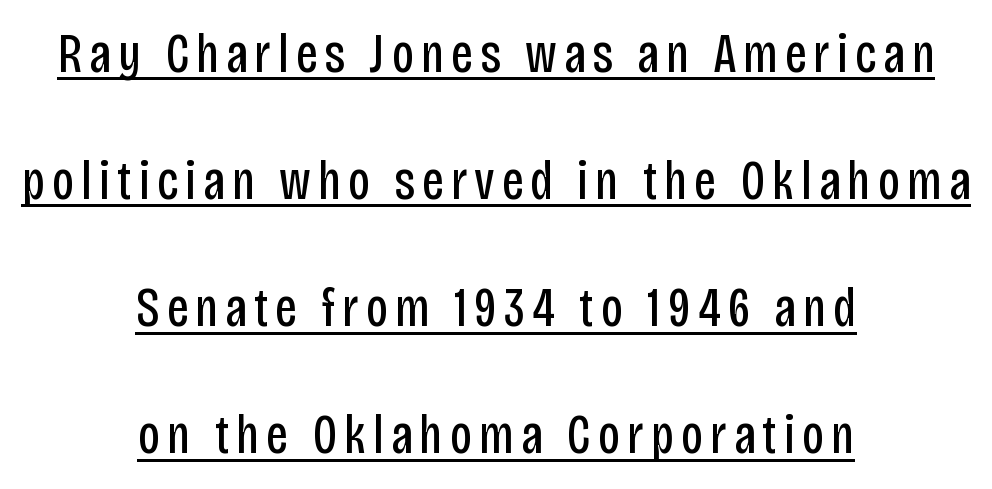
{"serif": "no", "italic": "no", "bold": "no", "weight": "regular", "width": "condensed", "stroke_contrast": "low", "x_height": "large", "monospaced": "no", "underline": "yes", "align": "center", "line_spacing": "loose", "line_spacing_ratio": 2.31, "glyph_px": 55}
